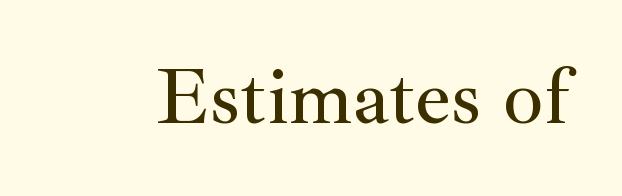
Italic? Not at all — the glyphs are vertical. Tracking here is standard; glyphs follow each other at the usual distance. Character widths vary here, with narrow letters taking less room than wide ones. The zone under the glyphs is completely vacant.
